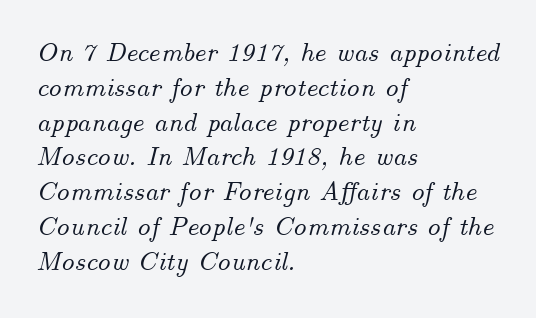
The image shows 27 px text type, italic (leaning right); set left-aligned, normal line spacing (1.29x), normal letter spacing, not underlined.
